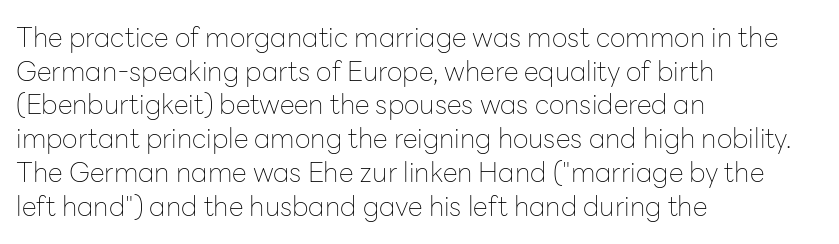
Q: Is the text bold? A: No.
Q: Is the text italic (slanted)? A: No, it is upright.
Q: Is the text underlined? A: No.
Q: How is the paragraph aligned? A: Left-aligned.
Q: Is the spacing between letters normal or unusually wide? A: Normal.
Q: Is the spacing between lines tight, normal or loose? A: Normal.
